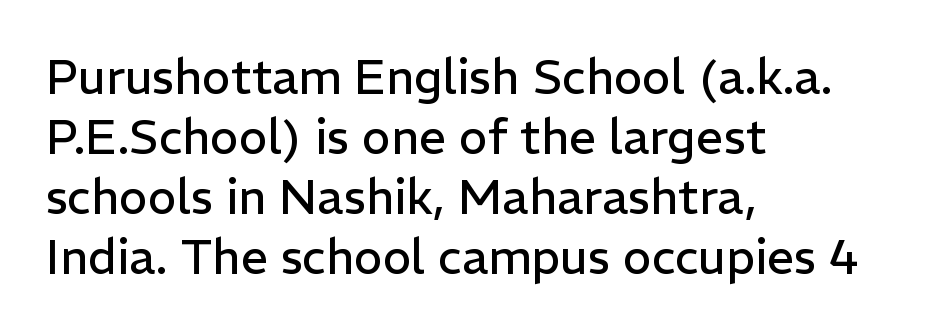
Q: Is the text bold? A: No.
Q: Is the text italic (slanted)? A: No, it is upright.
Q: Is the typeface a serif or a sans-serif typeface? A: Sans-serif.
Q: Is the text underlined? A: No.
Q: How is the paragraph aligned? A: Left-aligned.
Q: Is the spacing between letters normal or unusually wide? A: Normal.
Q: Is the spacing between lines tight, normal or loose? A: Normal.
Q: Width (condensed, normal, or wide)? A: Normal.
Q: Stroke contrast? A: Low.
Q: x-height? A: Medium.
Q: Monospaced? A: No.
